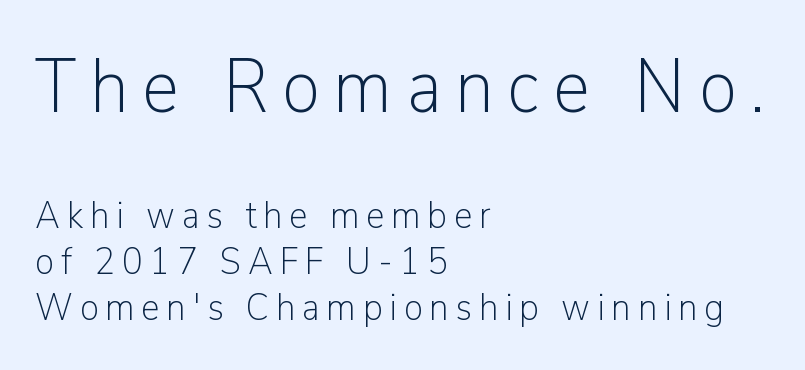
No feet cap the strokes, marking this as sans-serif type. Each stroke keeps to a modest, everyday thickness or less. Which margin do the lines hug? The left one — the right edge is uneven. Character size in the leading block exceeds that of the trailing block. Do the characters align in a grid? No, the font is proportional. Plain, unruled lines of type.
